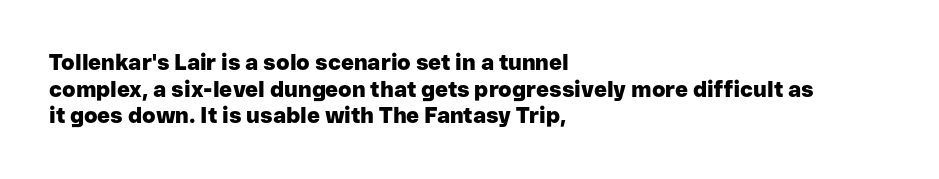
{"italic": "no", "bold": "yes", "underline": "no", "align": "left", "line_spacing_ratio": 1.21, "letter_spacing": "normal", "letter_spacing_em": 0.0, "glyph_px": 22}
